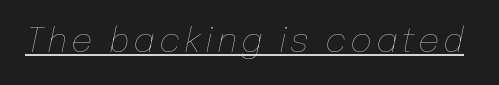
{"italic": "yes", "lean": "right", "slant_degrees": 12, "bold": "no", "weight": "thin", "width": "normal", "stroke_contrast": "low", "x_height": "medium", "monospaced": "no", "underline": "yes", "glyph_px": 34}
